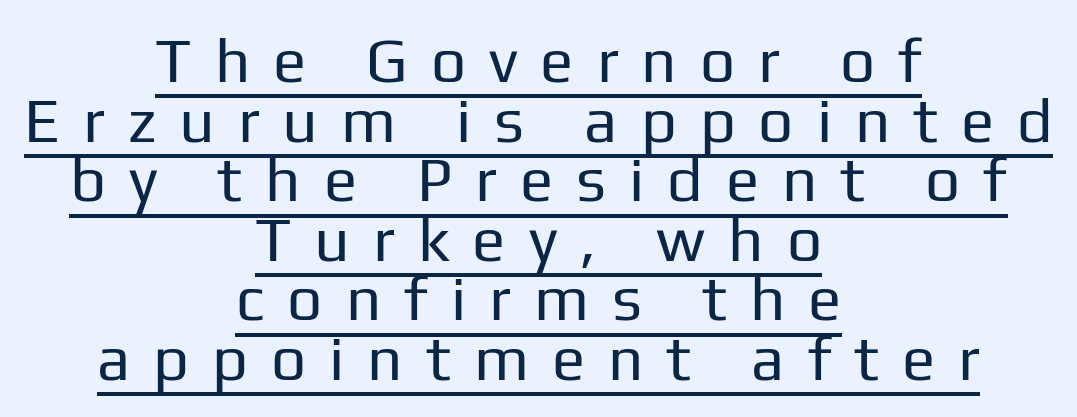
Q: Is the text bold? A: No.
Q: Is the text italic (slanted)? A: No, it is upright.
Q: Is the typeface a serif or a sans-serif typeface? A: Sans-serif.
Q: Is the text underlined? A: Yes.
Q: How is the paragraph aligned? A: Centered.
Q: Is the spacing between letters normal or unusually wide? A: Unusually wide.
Q: Is the spacing between lines tight, normal or loose? A: Tight.
Q: Width (condensed, normal, or wide)? A: Normal.
Q: Stroke contrast? A: Low.
Q: x-height? A: Medium.
Q: Monospaced? A: No.
